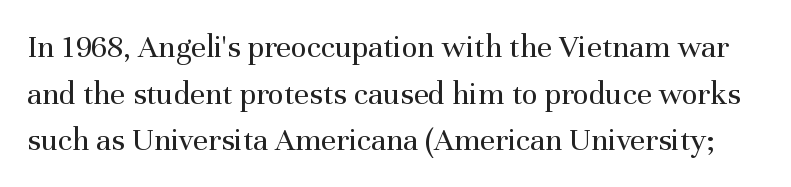
{"serif": "yes", "italic": "no", "bold": "no", "weight": "regular", "width": "normal", "stroke_contrast": "medium", "x_height": "medium", "monospaced": "no", "underline": "no", "line_spacing": "normal", "line_spacing_ratio": 1.41, "letter_spacing": "normal", "letter_spacing_em": 0.0, "glyph_px": 33}
